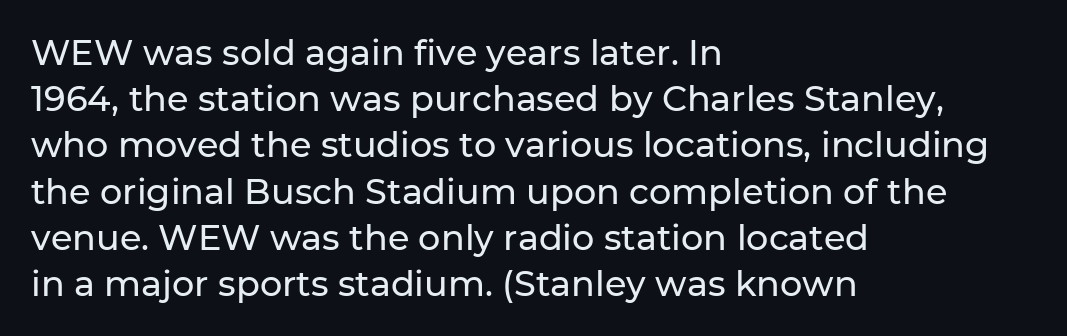
No extra tracking has been applied to these lines. Each letter's strokes conclude bluntly, with no projecting serifs. Any mark beneath the type? The region is blank. Looks like regular typesetting: each glyph gets only the width it needs. Short and long lines alike share a common starting point at left. In terms of posture, this sample is upright.
